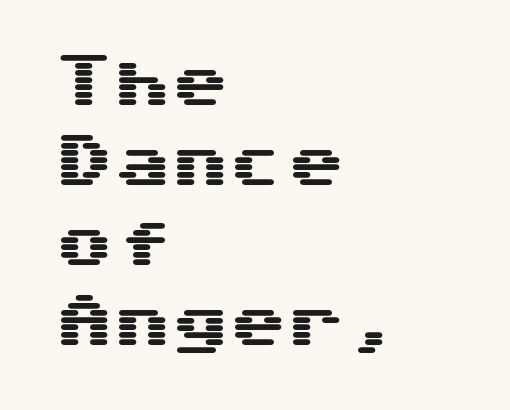
The image shows 58 px wide sans-serif type, upright, monospaced; set left-aligned, normal line spacing (1.38x), normal letter spacing, not underlined; medium stroke contrast and a medium x-height.
